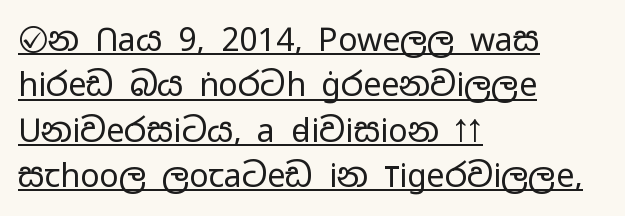
The image shows 32 px regular-weight, wide sans-serif type, upright; set left-aligned, normal line spacing (1.42x), normal letter spacing, underlined; low stroke contrast and a medium x-height.
